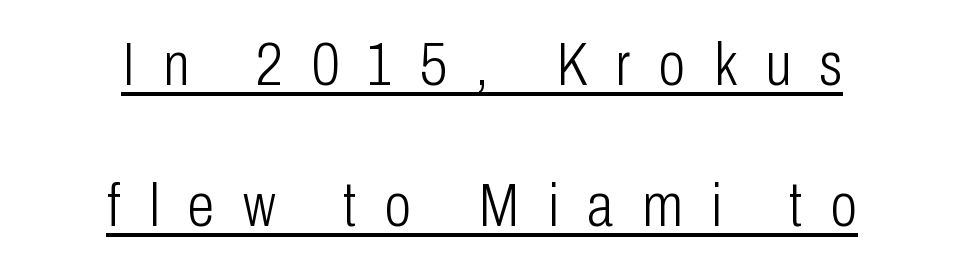
The image shows 61 px light, condensed sans-serif type, upright; set centered, loose line spacing (2.31x), unusually wide letter spacing (+0.47 em), underlined; low stroke contrast and a medium x-height.
